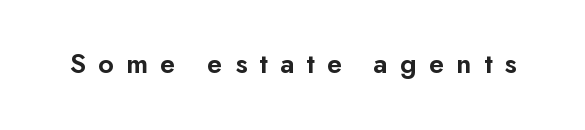
Weight: semibold (demi). Inter-character spacing is expanded well beyond the font's built-in metrics. The specimen reads as upright at a glance. You could not count columns in this text — the font is proportionally spaced. A sans-serif font was chosen for this passage. Beneath every word, the page is bare.
